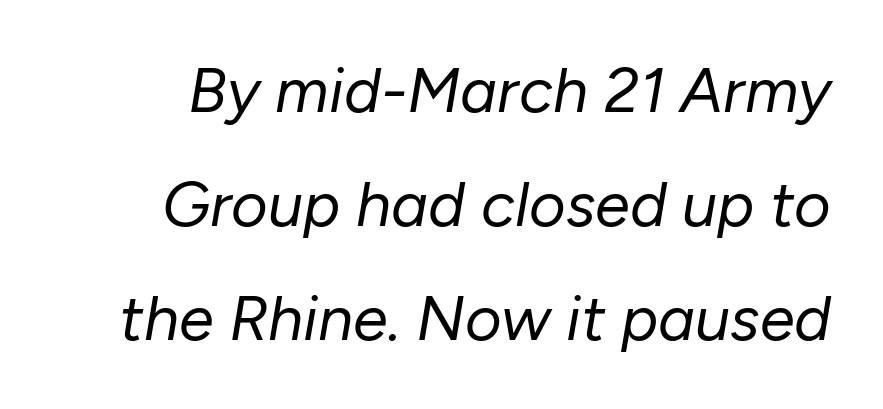
{"italic": "yes", "lean": "right", "slant_degrees": 10, "bold": "no", "weight": "regular", "width": "normal", "stroke_contrast": "low", "x_height": "medium", "monospaced": "no", "underline": "no", "line_spacing_ratio": 1.81, "letter_spacing": "normal", "letter_spacing_em": 0.0, "glyph_px": 63}
